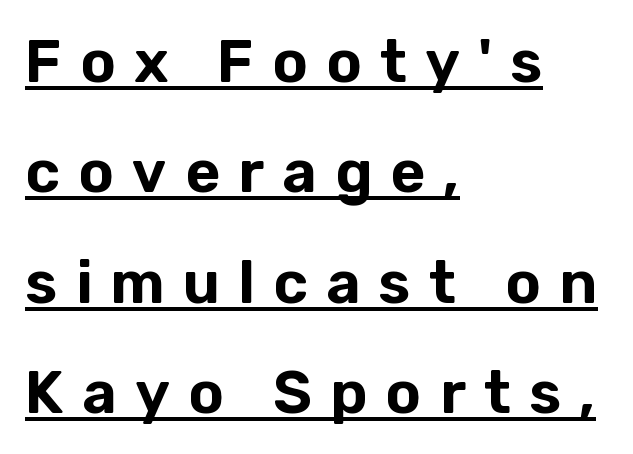
Tracking value appears strongly positive — letters spread wide. Does the copy run flush right? No — it runs flush left. These lines are rendered in a variable-pitch font. Caption: lettering with a line underneath.
